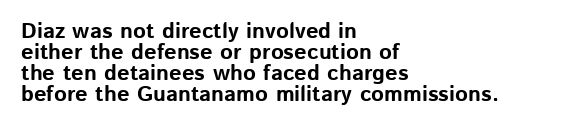
Short note: letters normally spaced. A typesetter would mark this as roman, not italic. Left-aligned paragraph, ragged on the right. The block of text is dense from top to bottom, with scant space between rows. Nobody drew a line under any word here. Strokes here are thick enough to call this a true bold.
